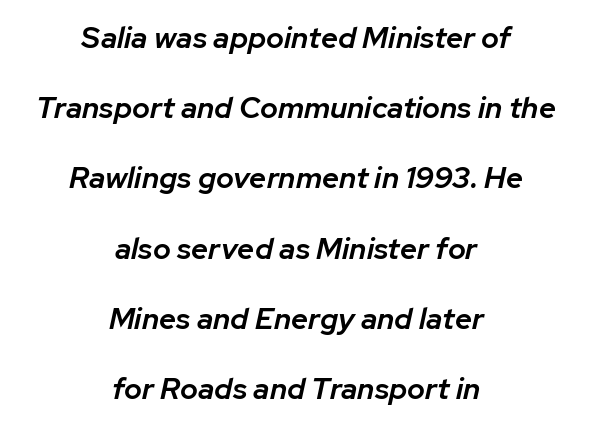
Q: Is the text bold? A: Semi-bold.
Q: Is the text italic (slanted)? A: Yes, it leans right by about 12 degrees.
Q: Is the text underlined? A: No.
Q: How is the paragraph aligned? A: Centered.
Q: Is the spacing between letters normal or unusually wide? A: Normal.
Q: Is the spacing between lines tight, normal or loose? A: Loose.
Q: Width (condensed, normal, or wide)? A: Normal.
Q: Stroke contrast? A: Low.
Q: x-height? A: Medium.
Q: Monospaced? A: No.
